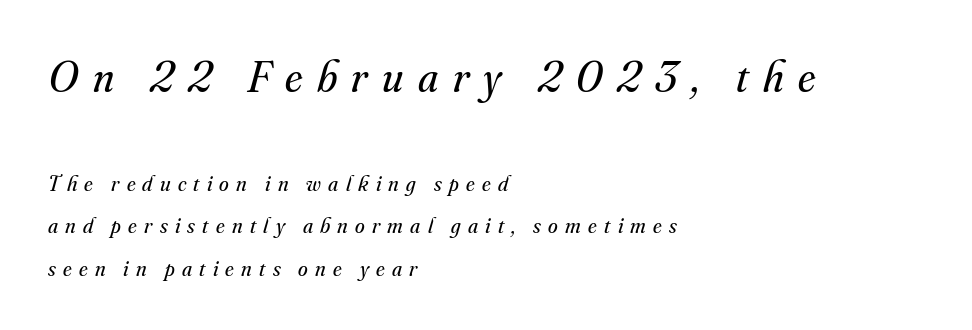
Layout note: lines flush left. The rendering shows small feet on the letterforms — a serif design. Reading top to bottom, the characters get smaller at the block break. The cut favours lightness, reaching ordinary text weight at its darkest. Notice the wide empty band between every row — that's loose leading.
